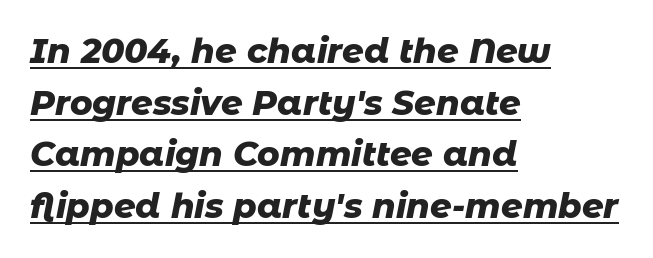
Interline gaps are of average width in this sample. When letters slant like this, we call the style italic. The horizontal fit of the characters is conventional and even. Underlining? Definitely there. This sample has the flowing, uneven cadence of proportional lettering.
